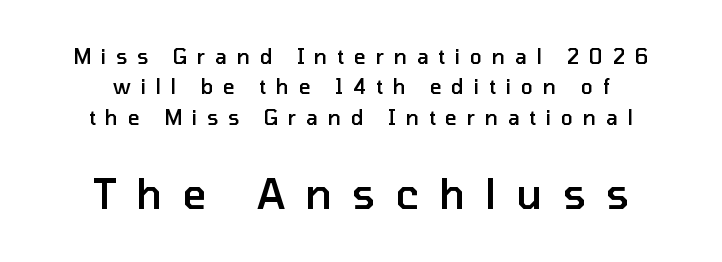
In terms of letterspacing, this is a distinctly airy, spread setting. The rows are spaced the way most documents space them. The setting favours the middle, as headings and verse often do. This sample has the flowing, uneven cadence of proportional lettering. Which chunk is bigger? The second one — the bottom block dwarfs the top. Posture: straight, roman, zero tilt.
